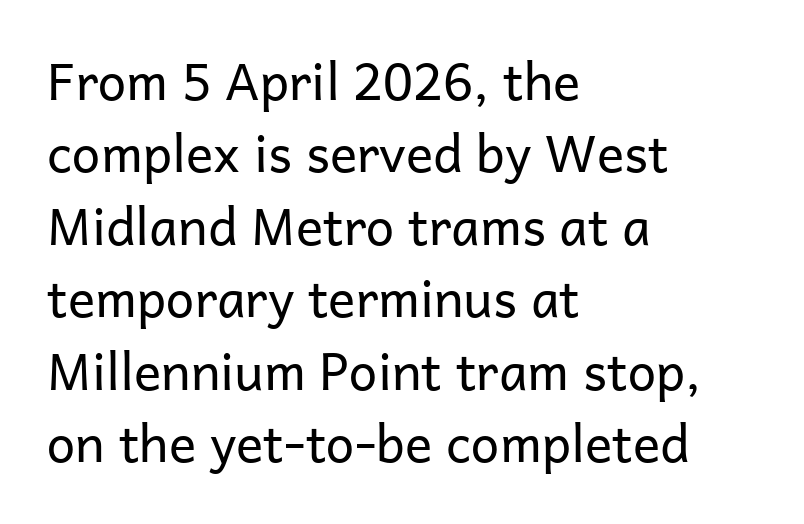
{"serif": "no", "italic": "no", "bold": "no", "weight": "regular", "width": "normal", "stroke_contrast": "low", "x_height": "medium", "monospaced": "no", "underline": "no", "align": "left", "line_spacing": "normal", "line_spacing_ratio": 1.42, "letter_spacing": "normal", "letter_spacing_em": 0.0, "glyph_px": 51}
